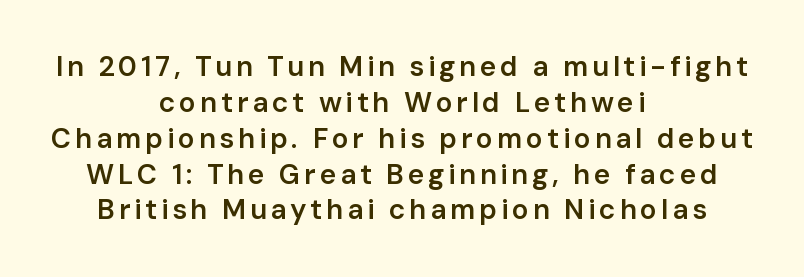
The image shows 28 px semibold sans-serif type, upright; set centered, normal line spacing (1.28x), not underlined; low stroke contrast and a medium x-height.
